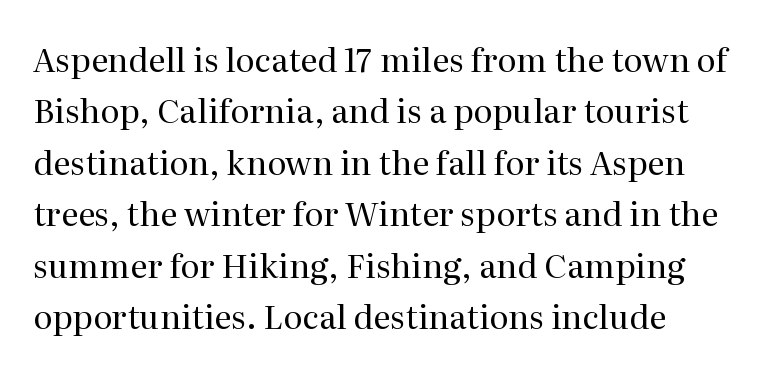
The image shows 33 px regular-weight serif type, upright; set normal line spacing (1.56x), normal letter spacing, not underlined; medium stroke contrast and a medium x-height.
